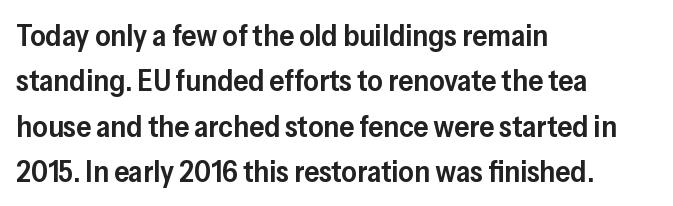
The image shows 30 px semibold sans-serif type, upright; set left-aligned, normal line spacing (1.51x), normal letter spacing, not underlined; low stroke contrast and a medium x-height.
